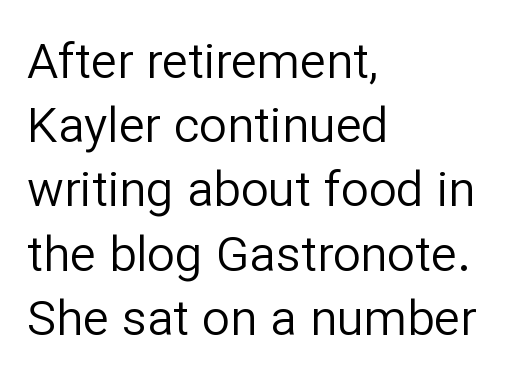
{"serif": "no", "italic": "no", "bold": "no", "weight": "regular", "width": "normal", "stroke_contrast": "low", "x_height": "medium", "monospaced": "no", "underline": "no", "align": "left", "line_spacing": "normal", "line_spacing_ratio": 1.31, "letter_spacing": "normal", "letter_spacing_em": 0.0, "glyph_px": 49}
